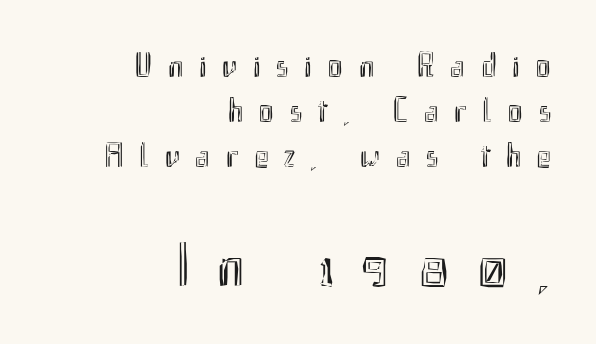
{"italic": "no", "width": "condensed", "x_height": "small", "monospaced": "no", "underline": "no", "align": "right", "line_spacing": "normal", "line_spacing_ratio": 1.29, "letter_spacing": "wide", "letter_spacing_em": 0.45, "larger_block": "second", "size_ratio": 1.77, "glyph_px": 62}
